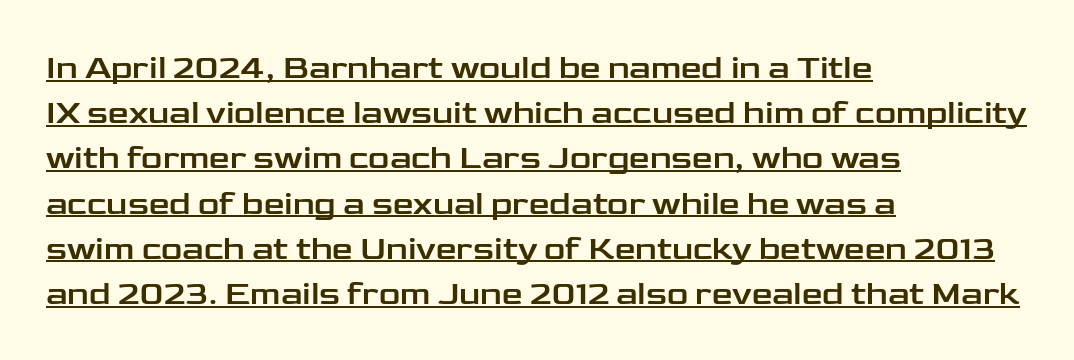
{"serif": "no", "italic": "no", "width": "wide", "stroke_contrast": "low", "x_height": "medium", "monospaced": "no", "underline": "yes", "align": "left", "line_spacing": "normal", "line_spacing_ratio": 1.37, "letter_spacing": "normal", "letter_spacing_em": 0.0, "glyph_px": 33}
